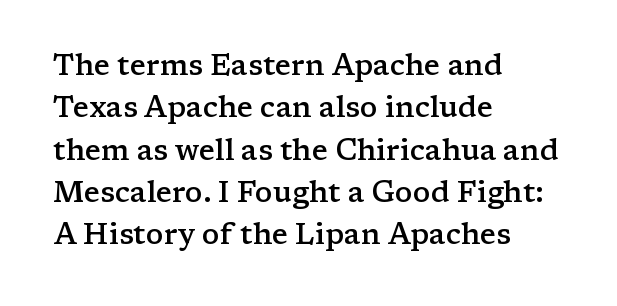
The image shows 29 px semibold, wide serif type, upright; set left-aligned, normal line spacing (1.46x), normal letter spacing, not underlined; low stroke contrast and a medium x-height.
